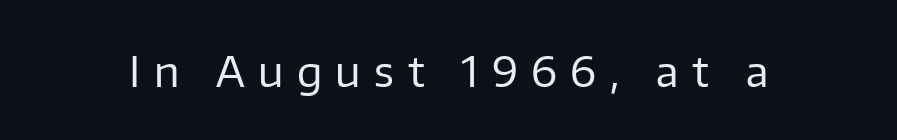
{"serif": "no", "italic": "no", "bold": "no", "weight": "regular", "width": "normal", "stroke_contrast": "low", "x_height": "medium", "monospaced": "no", "underline": "no", "letter_spacing": "wide", "letter_spacing_em": 0.32, "glyph_px": 42}
